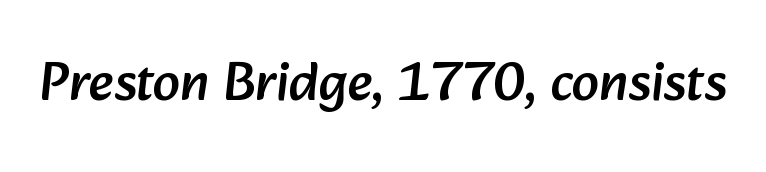
Stroke terminals: plain, sans-serif. The glyphs are unaccompanied by any horizontal stroke below them. The gaps between neighbouring characters are ordinary and unremarkable. Each letter keeps its own natural width here, so spacing adapts to shape.
